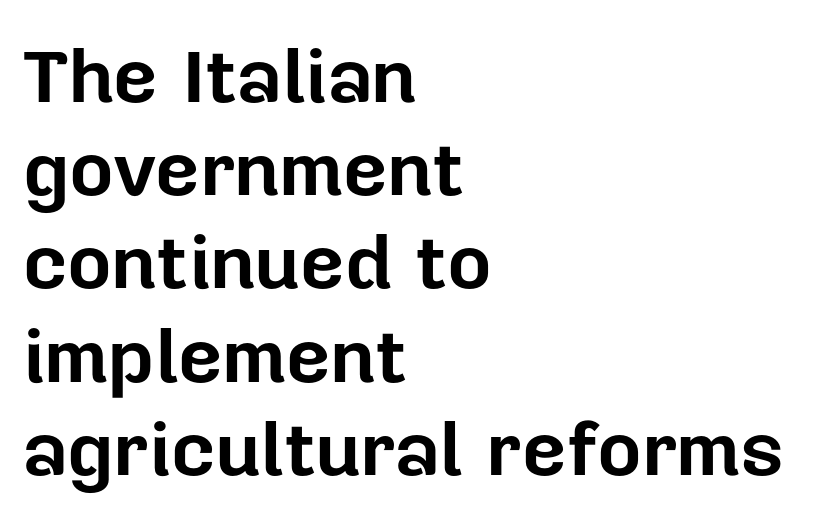
The image shows 77 px bold sans-serif type, upright; set left-aligned, line spacing 1.21x, normal letter spacing, not underlined; low stroke contrast and a medium x-height.
